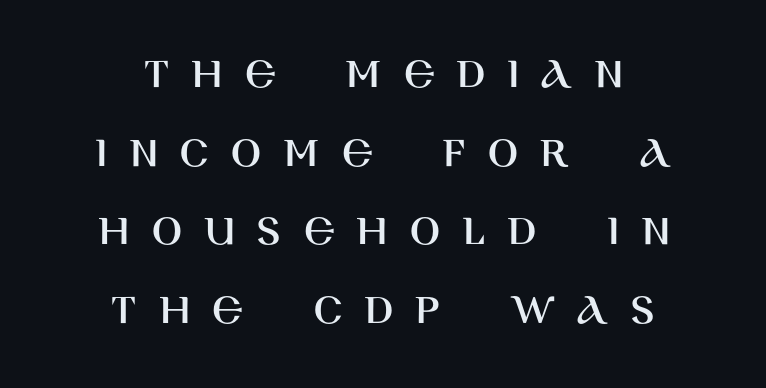
The image shows 45 px sans-serif type, upright; set centered, line spacing 1.75x, unusually wide letter spacing (+0.48 em), not underlined; high stroke contrast and a large x-height.
